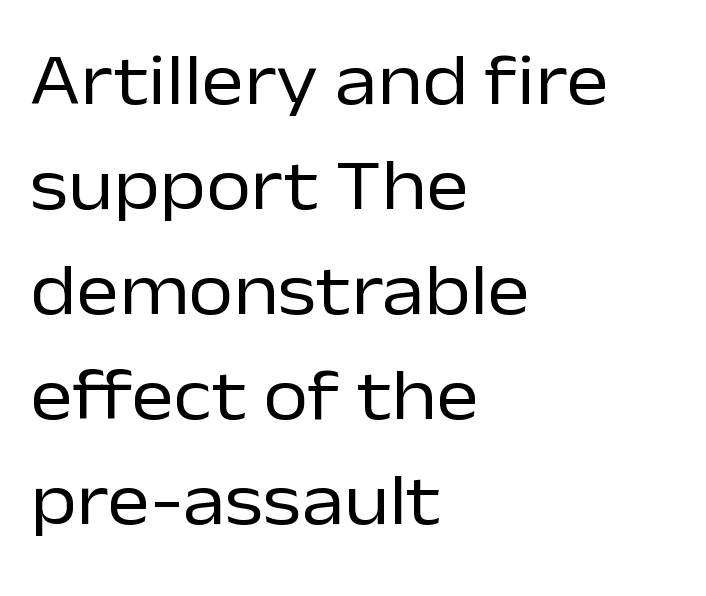
Compared with typical paragraphs, the rows here are spaced about the same. Visually the block forms a straight wall on the left and a jagged coastline on the right. Heft: none added — not bold. A roman cut, with each character standing at attention. The passage shown is not underscored anywhere.
